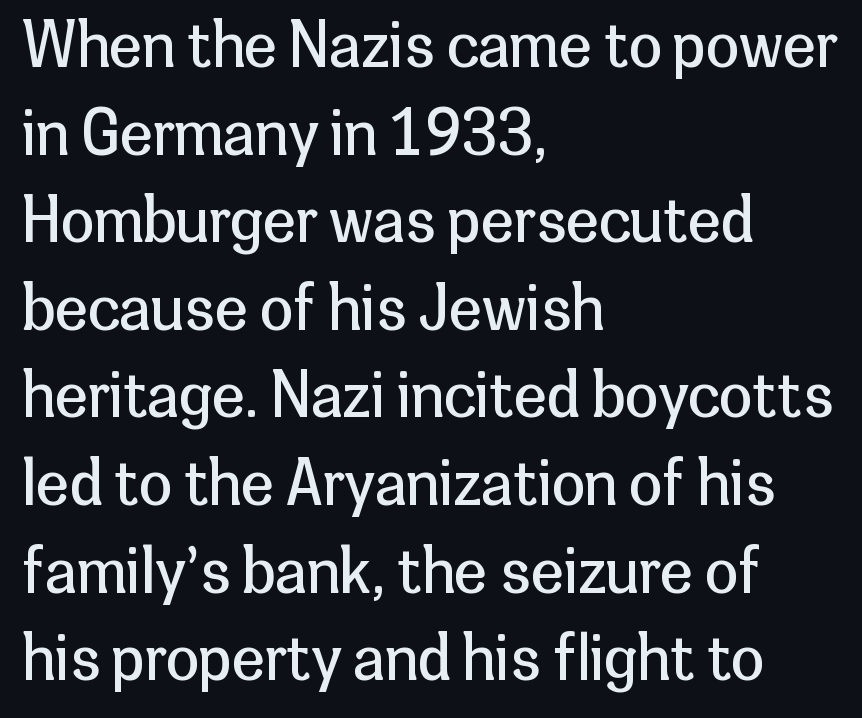
{"serif": "no", "italic": "no", "bold": "no", "weight": "regular", "width": "normal", "stroke_contrast": "low", "x_height": "medium", "monospaced": "no", "underline": "no", "align": "left", "line_spacing": "normal", "line_spacing_ratio": 1.46, "letter_spacing": "normal", "letter_spacing_em": 0.0, "glyph_px": 60}
